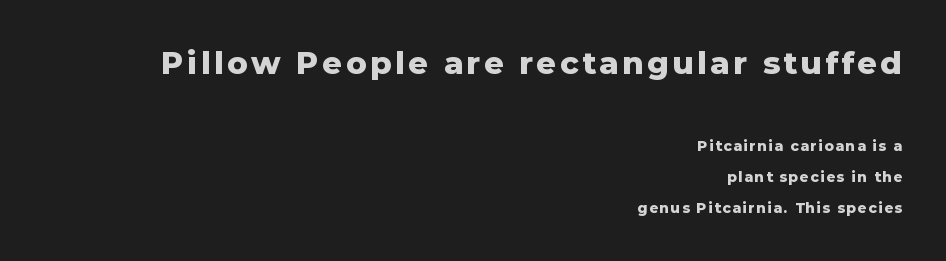
The image shows 31 px heavy sans-serif type, upright; set right-aligned, loose line spacing (2.2x), not underlined; the first (top) block is 2.21x larger; low stroke contrast and a medium x-height.
